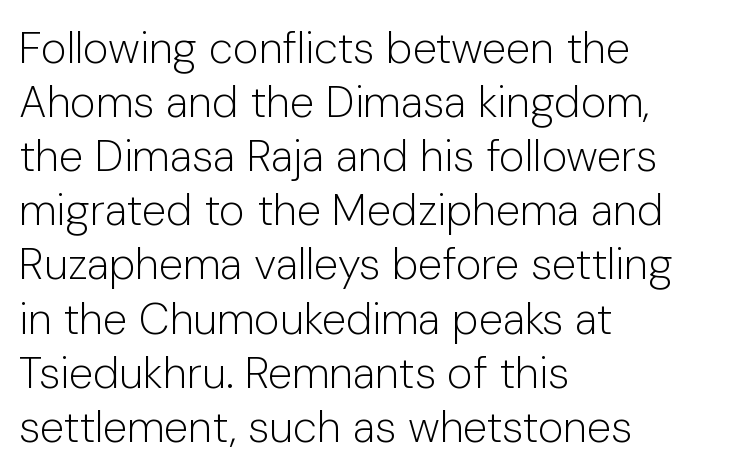
{"serif": "no", "italic": "no", "bold": "no", "weight": "light", "width": "normal", "stroke_contrast": "low", "x_height": "medium", "monospaced": "no", "underline": "no", "align": "left", "line_spacing_ratio": 1.23, "letter_spacing": "normal", "letter_spacing_em": 0.0, "glyph_px": 44}
